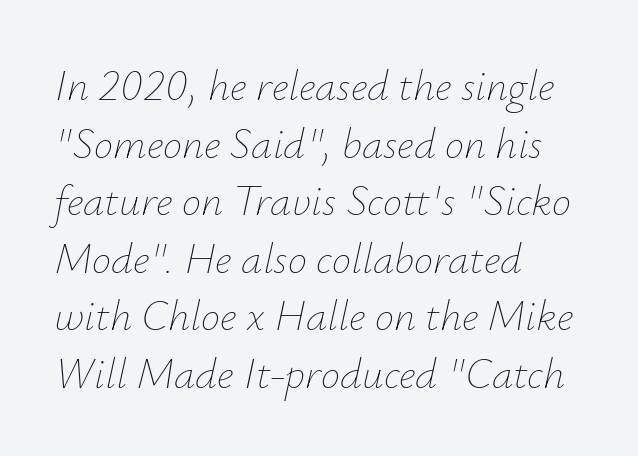
The image shows 43 px thin type, italic (leaning right); set left-aligned, normal line spacing (1.34x), normal letter spacing, not underlined; low stroke contrast and a small x-height.
